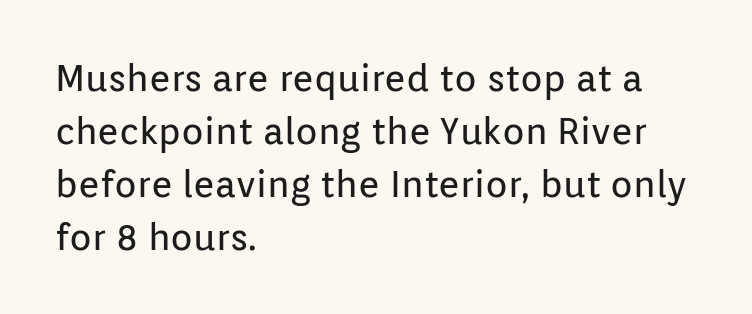
Regular leading. Stroke thickness stays within the range of a standard reading face or lighter. The passage is arranged the way most books set body copy — flush left. The rendering uses natural spacing where letterforms have individual widths. The face used here is a sans, in the tradition of grotesques and geometrics.
